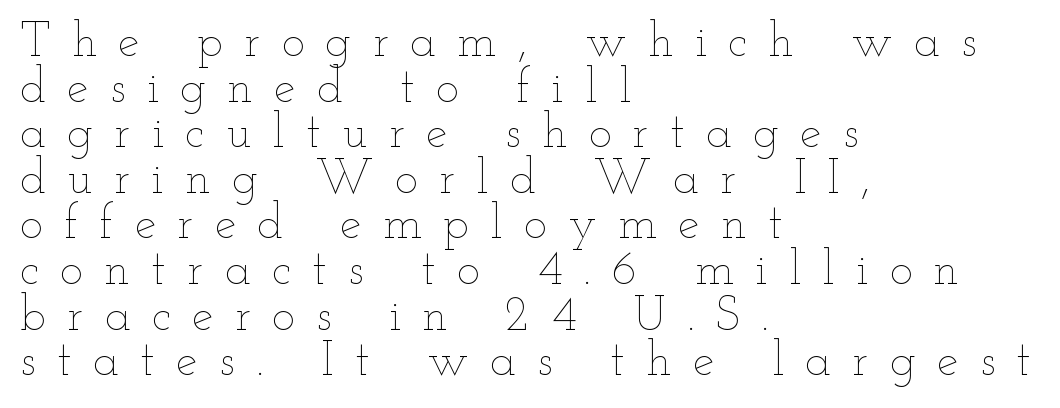
The lines are quadded left. The space beneath each line is pristine and unruled. In terms of leading, this rendering errs on the cramped side. The typesetting does not lean heavy: it is not bold. What stands out about the letter spacing? Its width — letters are far apart.
